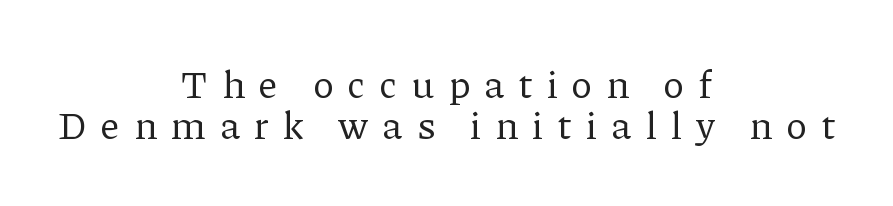
The image shows 39 px regular-weight serif type, upright; set centered, tight line spacing (1.05x), unusually wide letter spacing (+0.38 em), not underlined; low stroke contrast and a medium x-height.
